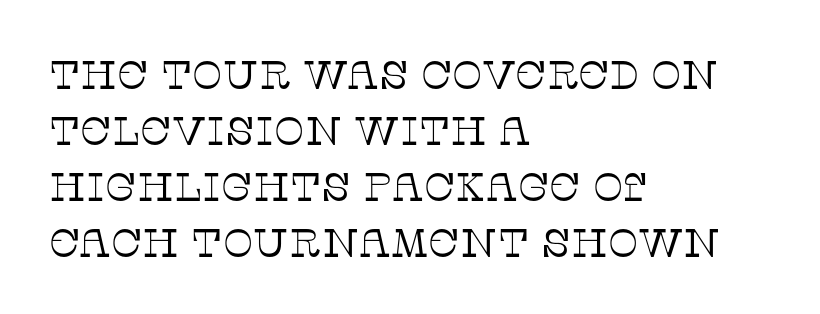
Each stroke keeps to a modest, everyday thickness or less. Each letter's strokes conclude with small projecting serifs. Descenders hang freely into open space. Honestly, the row spacing looks completely unremarkable.
